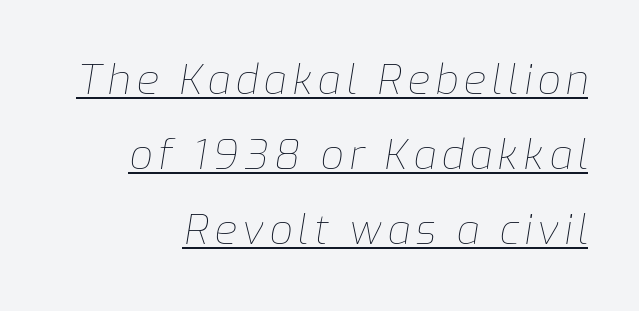
Caption: face not bold, strokes unweighted. Line endings align vertically; line beginnings do not. Do the characters align in a grid? No, the font is proportional. The string is rendered with underlining switched on.
